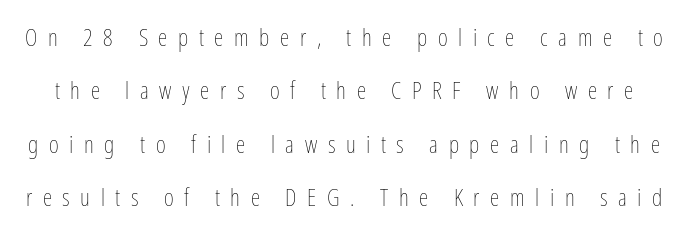
Q: Is the text bold? A: No.
Q: Is the text italic (slanted)? A: No, it is upright.
Q: Is the text underlined? A: No.
Q: Is the spacing between letters normal or unusually wide? A: Unusually wide.
Q: Is the spacing between lines tight, normal or loose? A: Loose.
